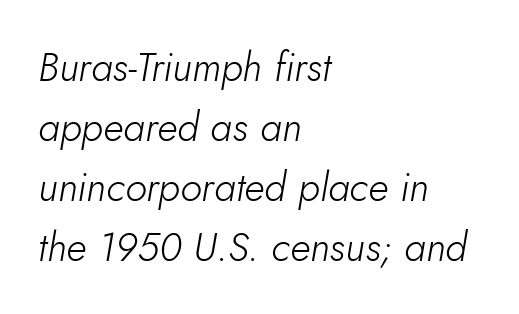
The glyphs are unaccompanied by any horizontal stroke below them. If you drew a ruler down the left edge, every line would touch it. The line-height multiplier appears to be the usual default. Is this a heavy cut? Hardly; it is regular or lighter. A typesetter would call this zero additional tracking. The face used here is proportionally spaced, like ordinary book or web type.
